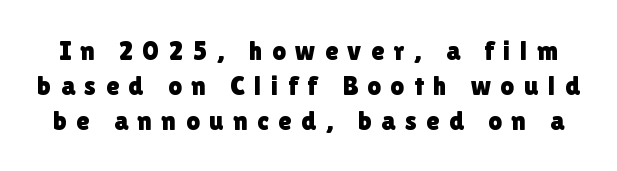
{"italic": "no", "underline": "no", "line_spacing": "normal", "line_spacing_ratio": 1.29, "letter_spacing": "wide", "letter_spacing_em": 0.35, "glyph_px": 27}
